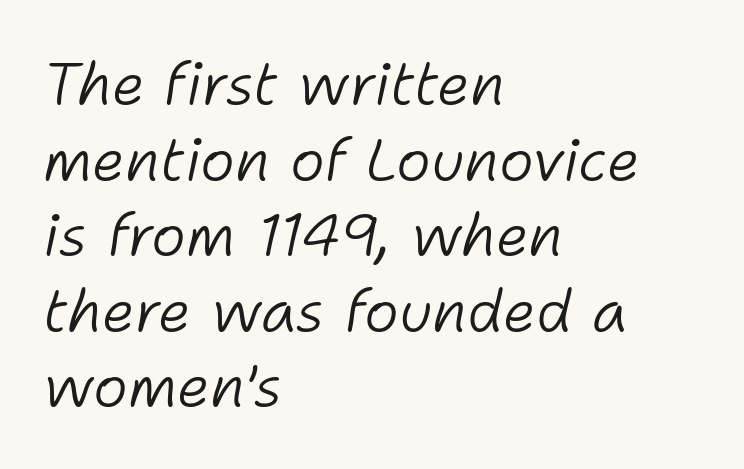
{"italic": "yes", "lean": "right", "slant_degrees": 11, "bold": "no", "weight": "light", "width": "normal", "stroke_contrast": "low", "x_height": "medium", "monospaced": "no", "underline": "no", "align": "left", "line_spacing": "normal", "line_spacing_ratio": 1.28, "letter_spacing": "normal", "letter_spacing_em": 0.0, "glyph_px": 59}
